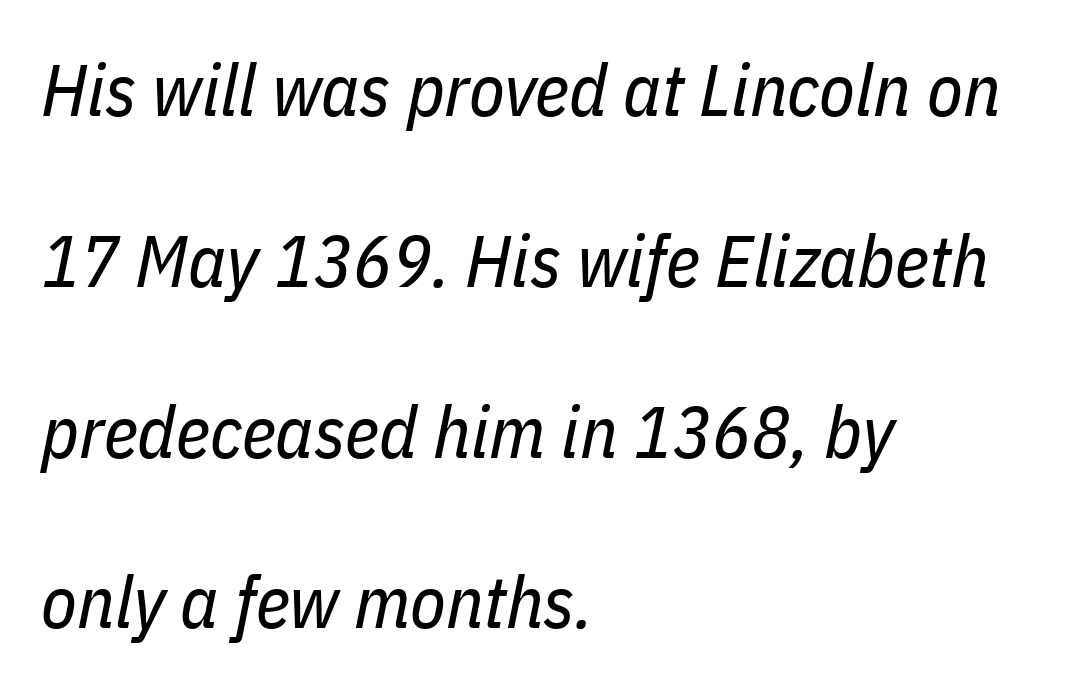
Q: Is the text bold? A: No.
Q: Is the text italic (slanted)? A: Yes, it leans right by about 11 degrees.
Q: Is the text underlined? A: No.
Q: How is the paragraph aligned? A: Left-aligned.
Q: Is the spacing between letters normal or unusually wide? A: Normal.
Q: Is the spacing between lines tight, normal or loose? A: Loose.
Q: Width (condensed, normal, or wide)? A: Condensed.
Q: Stroke contrast? A: Low.
Q: x-height? A: Medium.
Q: Monospaced? A: No.
